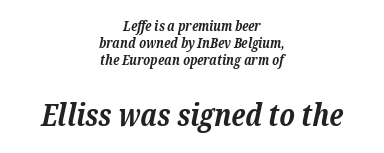
Q: Is the text bold? A: Yes.
Q: Is the text italic (slanted)? A: Yes, it leans right by about 12 degrees.
Q: Is the typeface a serif or a sans-serif typeface? A: Serif.
Q: Is the text underlined? A: No.
Q: How is the paragraph aligned? A: Centered.
Q: Is the spacing between letters normal or unusually wide? A: Normal.
Q: Which block of text is set in a larger size, the first (top) or the second (bottom)? A: The second (bottom) one.
Q: Width (condensed, normal, or wide)? A: Normal.
Q: Stroke contrast? A: Low.
Q: x-height? A: Medium.
Q: Monospaced? A: No.
